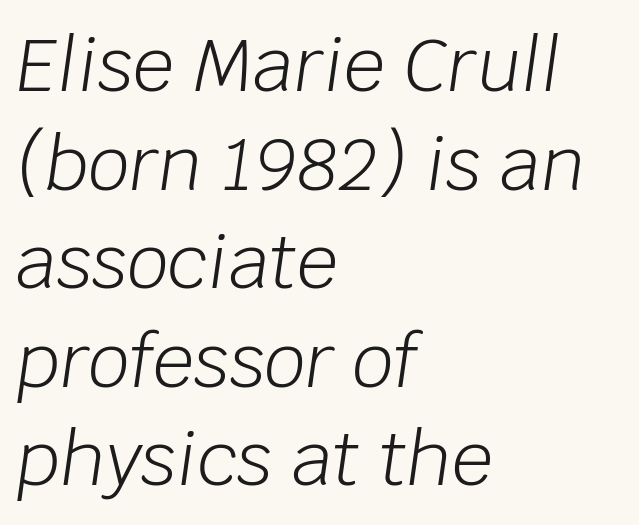
{"italic": "yes", "lean": "right", "slant_degrees": 8, "bold": "no", "weight": "light", "width": "normal", "stroke_contrast": "low", "x_height": "large", "monospaced": "no", "underline": "no", "align": "left", "line_spacing": "normal", "line_spacing_ratio": 1.35, "letter_spacing": "normal", "letter_spacing_em": 0.0, "glyph_px": 73}
